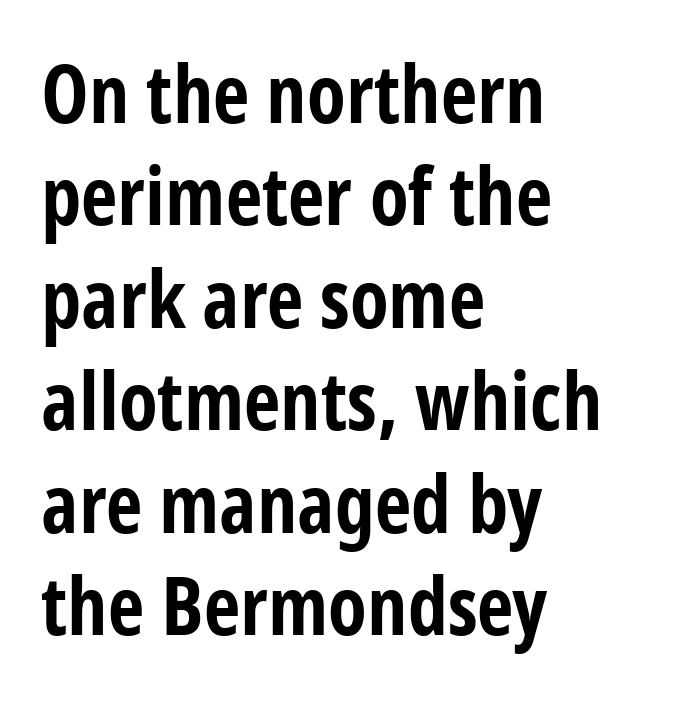
{"serif": "no", "italic": "no", "bold": "yes", "weight": "bold", "width": "condensed", "stroke_contrast": "low", "x_height": "medium", "monospaced": "no", "underline": "no", "align": "left", "line_spacing": "normal", "line_spacing_ratio": 1.28, "letter_spacing": "normal", "letter_spacing_em": 0.0, "glyph_px": 80}
